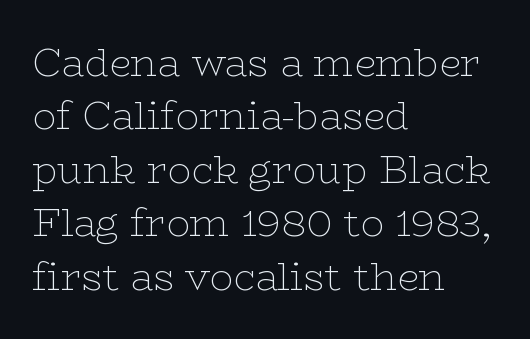
Q: Is the text bold? A: No.
Q: Is the text italic (slanted)? A: No, it is upright.
Q: Is the typeface a serif or a sans-serif typeface? A: Serif.
Q: Is the text underlined? A: No.
Q: How is the paragraph aligned? A: Left-aligned.
Q: Is the spacing between letters normal or unusually wide? A: Normal.
Q: Is the spacing between lines tight, normal or loose? A: Normal.
Q: Width (condensed, normal, or wide)? A: Wide.
Q: Stroke contrast? A: Low.
Q: x-height? A: Medium.
Q: Monospaced? A: No.
